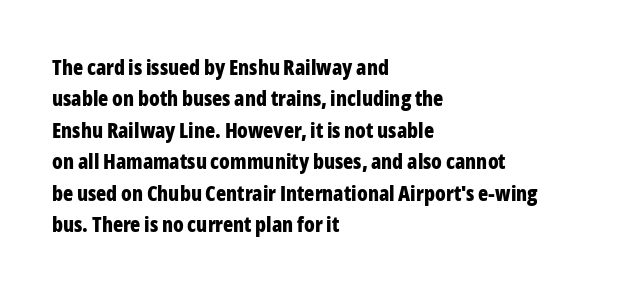
The image shows 21 px bold type, upright; set left-aligned, normal line spacing (1.5x), normal letter spacing, not underlined.
